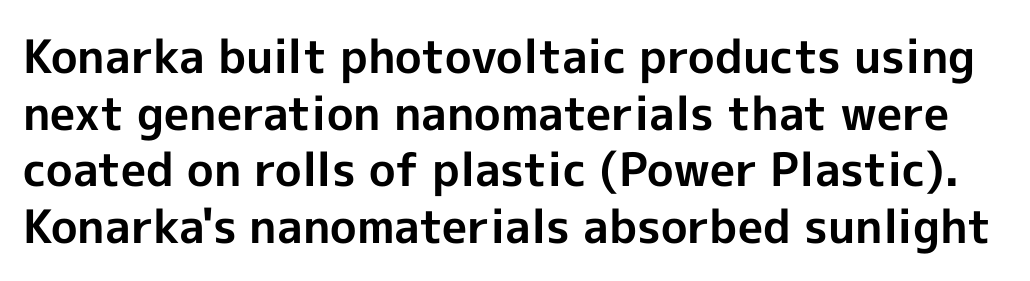
Q: Is the text bold? A: Yes.
Q: Is the text italic (slanted)? A: No, it is upright.
Q: Is the typeface a serif or a sans-serif typeface? A: Sans-serif.
Q: Is the text underlined? A: No.
Q: Is the spacing between letters normal or unusually wide? A: Normal.
Q: Width (condensed, normal, or wide)? A: Normal.
Q: x-height? A: Medium.
Q: Monospaced? A: No.
